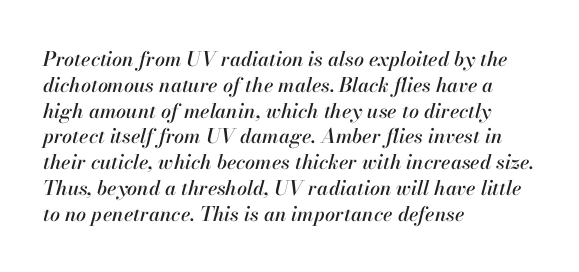
Q: Is the text italic (slanted)? A: Yes, it leans right by about 13 degrees.
Q: Is the text underlined? A: No.
Q: How is the paragraph aligned? A: Left-aligned.
Q: Is the spacing between letters normal or unusually wide? A: Normal.
Q: Is the spacing between lines tight, normal or loose? A: Normal.
